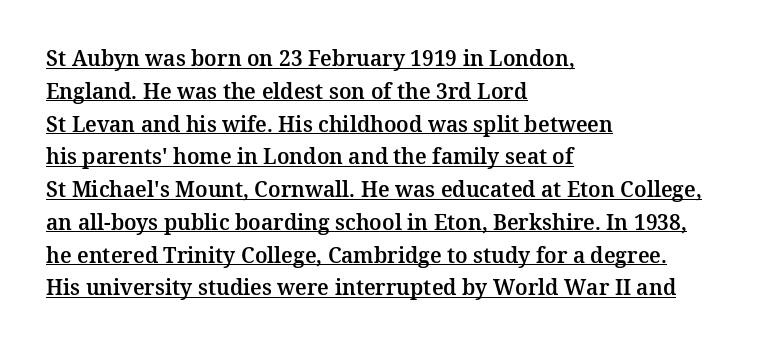
Q: Is the text italic (slanted)? A: No, it is upright.
Q: Is the text underlined? A: Yes.
Q: How is the paragraph aligned? A: Left-aligned.
Q: Is the spacing between letters normal or unusually wide? A: Normal.
Q: Is the spacing between lines tight, normal or loose? A: Normal.
